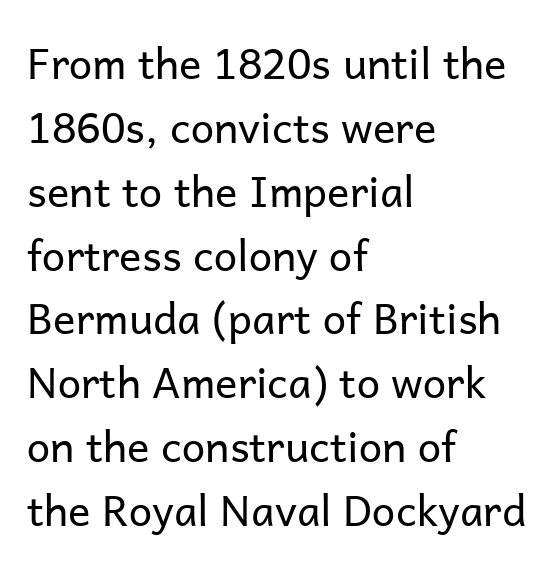
{"serif": "no", "italic": "no", "bold": "no", "weight": "regular", "width": "normal", "stroke_contrast": "low", "x_height": "medium", "monospaced": "no", "underline": "no", "align": "left", "line_spacing": "normal", "line_spacing_ratio": 1.52, "letter_spacing": "normal", "letter_spacing_em": 0.0, "glyph_px": 42}
